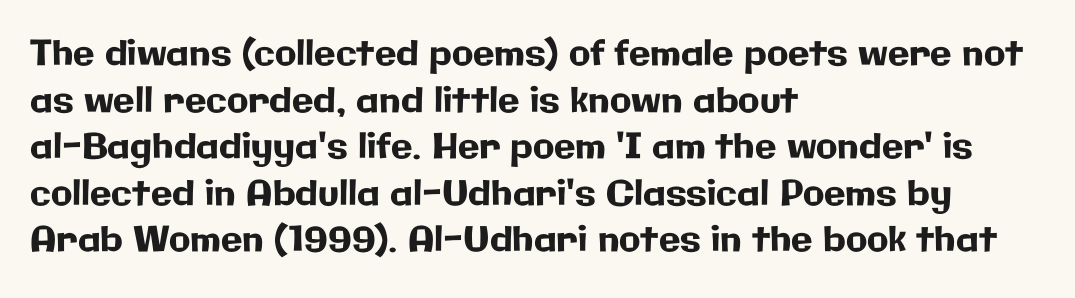
{"serif": "no", "italic": "no", "width": "normal", "stroke_contrast": "low", "x_height": "medium", "monospaced": "no", "underline": "no", "align": "left", "line_spacing": "normal", "line_spacing_ratio": 1.33, "letter_spacing": "normal", "letter_spacing_em": 0.0, "glyph_px": 35}
